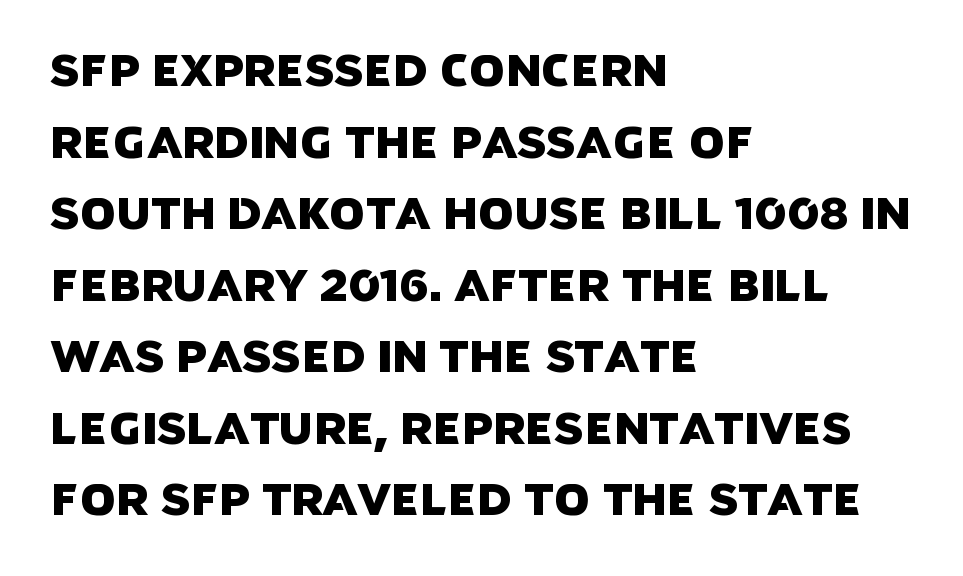
Leading: standard. Font category for this specimen: sans-serif. The letterforms sit shoulder to shoulder at normal distance. The strip under each line holds only bare page. Think of a printed novel: that variable character pitch is what you see here.
